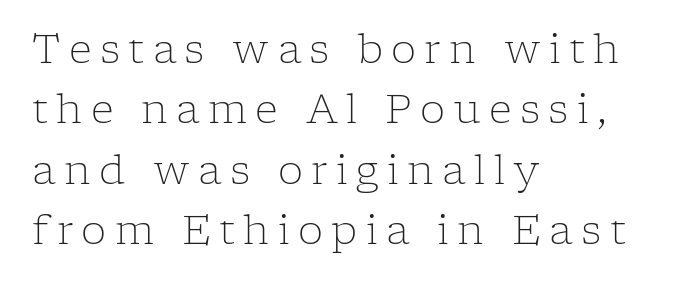
Q: Is the text bold? A: No.
Q: Is the text italic (slanted)? A: No, it is upright.
Q: Is the typeface a serif or a sans-serif typeface? A: Serif.
Q: Is the text underlined? A: No.
Q: How is the paragraph aligned? A: Left-aligned.
Q: Is the spacing between letters normal or unusually wide? A: Unusually wide.
Q: Is the spacing between lines tight, normal or loose? A: Normal.
Q: Width (condensed, normal, or wide)? A: Normal.
Q: Stroke contrast? A: Low.
Q: x-height? A: Medium.
Q: Monospaced? A: No.
